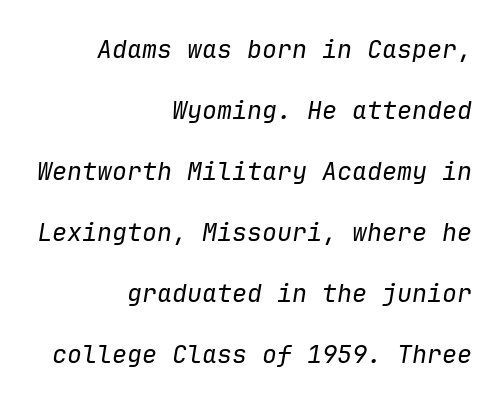
{"italic": "yes", "lean": "right", "slant_degrees": 9, "bold": "no", "underline": "no", "align": "right", "line_spacing": "loose", "line_spacing_ratio": 2.44, "letter_spacing": "normal", "letter_spacing_em": 0.0, "glyph_px": 25}
